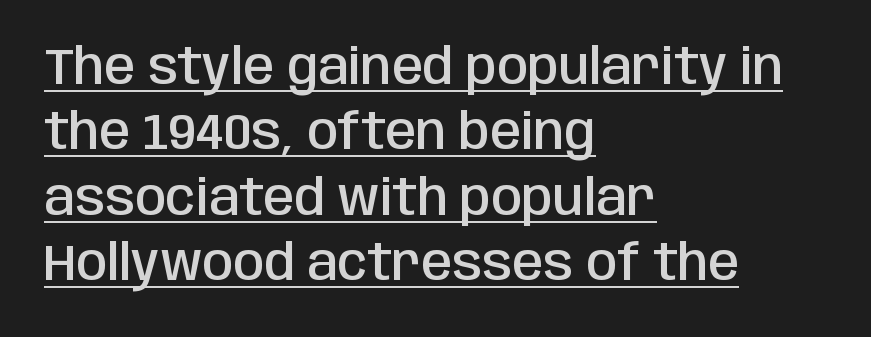
The image shows 50 px semibold, condensed sans-serif type, upright; set left-aligned, normal line spacing (1.31x), normal letter spacing, underlined; low stroke contrast and a large x-height.
